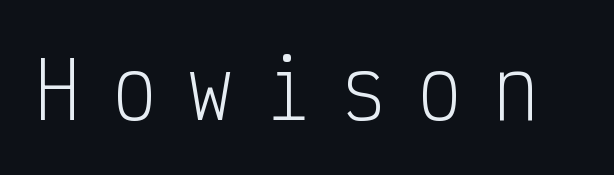
Q: Is the text bold? A: No.
Q: Is the text italic (slanted)? A: No, it is upright.
Q: Is the typeface a serif or a sans-serif typeface? A: Sans-serif.
Q: Is the text underlined? A: No.
Q: Is the spacing between letters normal or unusually wide? A: Unusually wide.
Q: Width (condensed, normal, or wide)? A: Condensed.
Q: Stroke contrast? A: Low.
Q: x-height? A: Medium.
Q: Monospaced? A: Yes.
